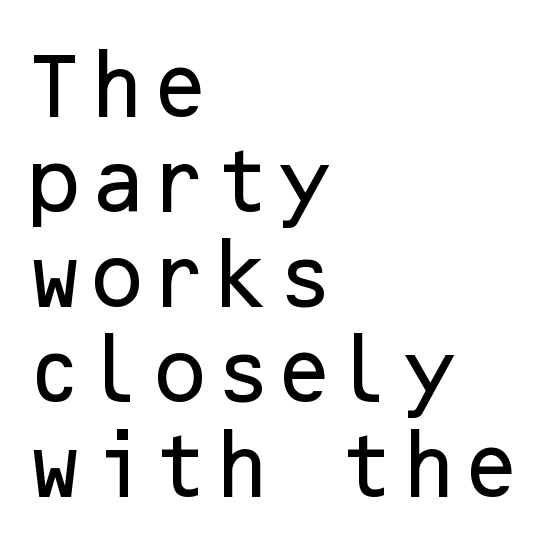
Q: Is the text italic (slanted)? A: No, it is upright.
Q: Is the typeface a serif or a sans-serif typeface? A: Sans-serif.
Q: Is the text underlined? A: No.
Q: How is the paragraph aligned? A: Left-aligned.
Q: Is the spacing between letters normal or unusually wide? A: Normal.
Q: Is the spacing between lines tight, normal or loose? A: Normal.
Q: Width (condensed, normal, or wide)? A: Normal.
Q: Stroke contrast? A: Low.
Q: x-height? A: Medium.
